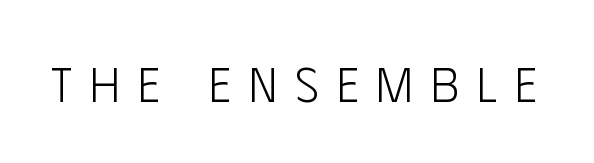
{"serif": "no", "italic": "no", "bold": "no", "weight": "light", "width": "condensed", "stroke_contrast": "low", "x_height": "large", "monospaced": "no", "underline": "no", "letter_spacing": "wide", "letter_spacing_em": 0.36, "glyph_px": 49}
